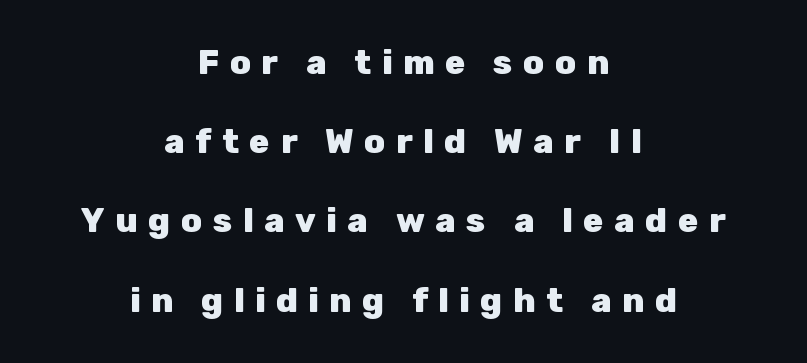
Are there feet on the stems? There aren't — it's a sans. Spacing between characters has been opened up far beyond the box default. You could fit nearly another row in the gap between these rows. Bare-footed words on every line.
